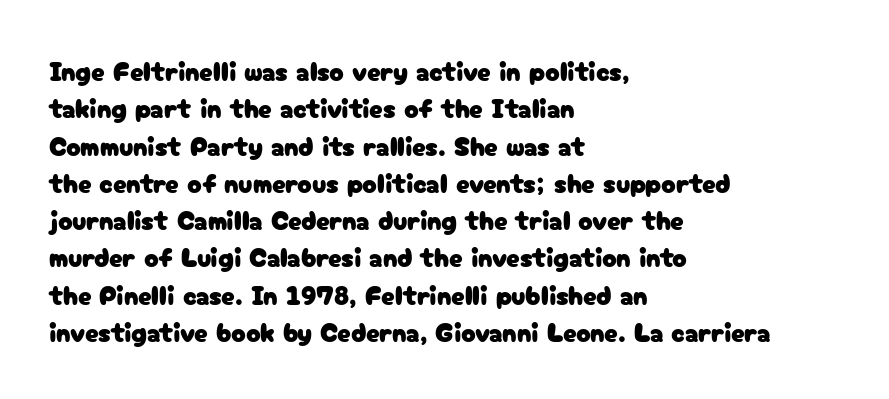
{"italic": "no", "underline": "no", "align": "left", "line_spacing": "normal", "line_spacing_ratio": 1.38, "letter_spacing": "normal", "letter_spacing_em": 0.0, "glyph_px": 27}
